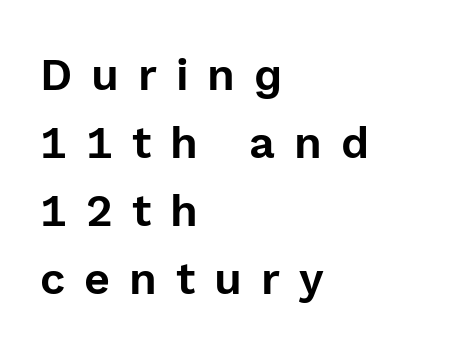
{"serif": "no", "italic": "no", "width": "normal", "x_height": "medium", "monospaced": "no", "underline": "no", "align": "left", "line_spacing": "normal", "line_spacing_ratio": 1.51, "letter_spacing": "wide", "letter_spacing_em": 0.42, "glyph_px": 45}
